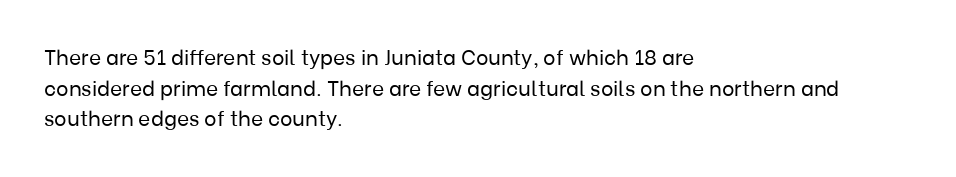
The strip under each line holds only bare page. The lines in this sample share a left origin and differ only in where they stop. The block of text has a typical density, with ordinary space between rows. A typesetter would call this zero additional tracking. Each stroke keeps to a modest, everyday thickness or less. Style check: upright.
